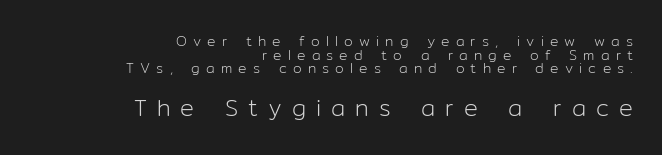
{"italic": "no", "bold": "no", "underline": "no", "align": "right", "line_spacing": "tight", "line_spacing_ratio": 0.98, "letter_spacing": "wide", "letter_spacing_em": 0.44, "larger_block": "second", "size_ratio": 1.64, "glyph_px": 23}
